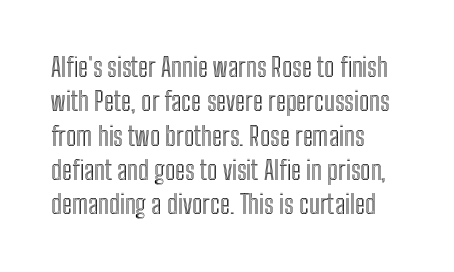
The image shows 26 px text type, upright; set left-aligned, normal line spacing (1.32x), normal letter spacing, not underlined.
